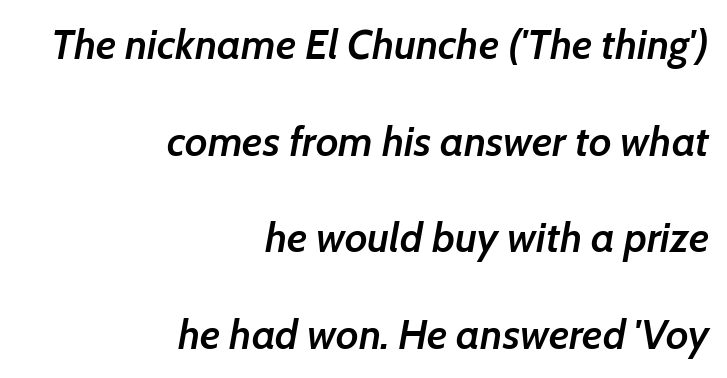
Q: Is the text bold? A: Semi-bold.
Q: Is the text italic (slanted)? A: Yes, it leans right by about 7 degrees.
Q: Is the text underlined? A: No.
Q: How is the paragraph aligned? A: Right-aligned.
Q: Is the spacing between letters normal or unusually wide? A: Normal.
Q: Is the spacing between lines tight, normal or loose? A: Loose.
Q: Width (condensed, normal, or wide)? A: Normal.
Q: Stroke contrast? A: Low.
Q: x-height? A: Medium.
Q: Monospaced? A: No.
